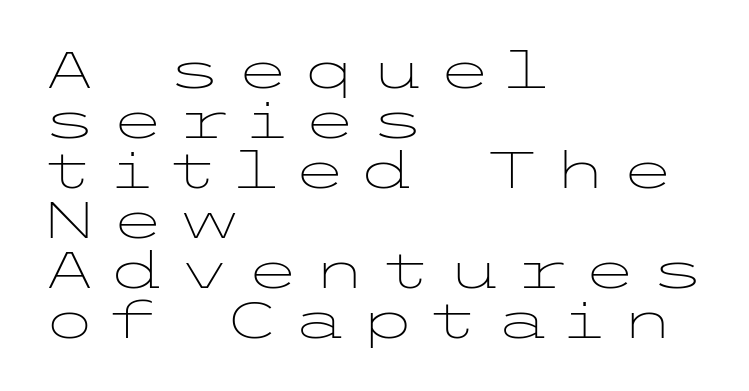
Q: Is the text bold? A: No.
Q: Is the text italic (slanted)? A: No, it is upright.
Q: Is the typeface a serif or a sans-serif typeface? A: Sans-serif.
Q: Is the text underlined? A: No.
Q: How is the paragraph aligned? A: Left-aligned.
Q: Is the spacing between letters normal or unusually wide? A: Unusually wide.
Q: Is the spacing between lines tight, normal or loose? A: Tight.
Q: Width (condensed, normal, or wide)? A: Wide.
Q: Stroke contrast? A: Low.
Q: x-height? A: Medium.
